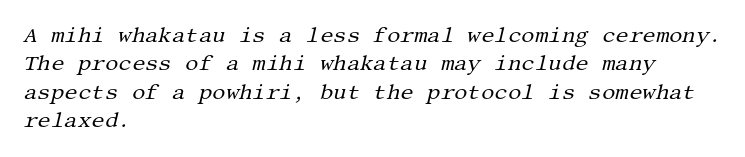
{"italic": "yes", "lean": "right", "slant_degrees": 13, "bold": "no", "underline": "no", "align": "left", "line_spacing": "normal", "line_spacing_ratio": 1.35, "letter_spacing": "normal", "letter_spacing_em": 0.0, "glyph_px": 21}
